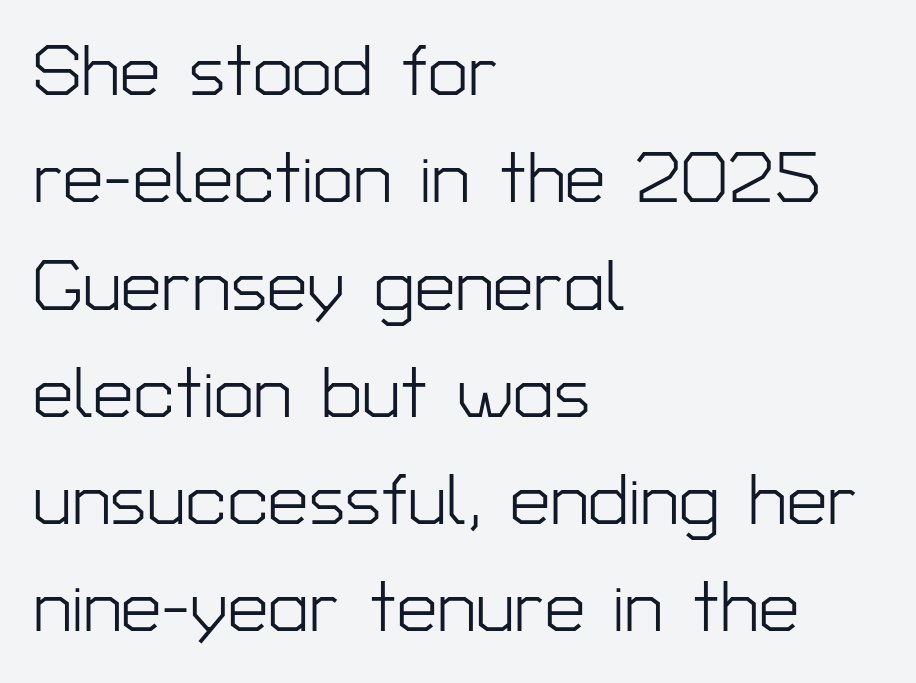
The image shows 72 px light sans-serif type, upright; set left-aligned, normal line spacing (1.49x), normal letter spacing, not underlined; low stroke contrast and a medium x-height.
